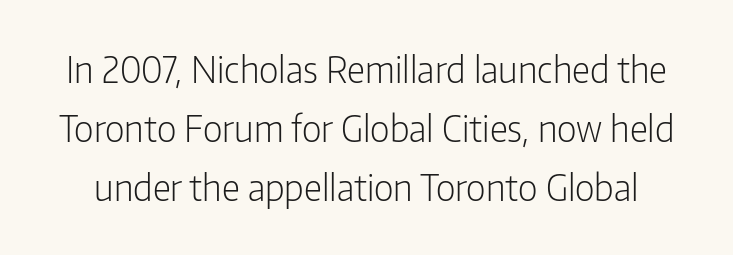
Q: Is the text bold? A: No.
Q: Is the text italic (slanted)? A: No, it is upright.
Q: Is the typeface a serif or a sans-serif typeface? A: Sans-serif.
Q: Is the text underlined? A: No.
Q: Is the spacing between letters normal or unusually wide? A: Normal.
Q: Is the spacing between lines tight, normal or loose? A: Normal.
Q: Width (condensed, normal, or wide)? A: Condensed.
Q: Stroke contrast? A: Low.
Q: x-height? A: Medium.
Q: Monospaced? A: No.
